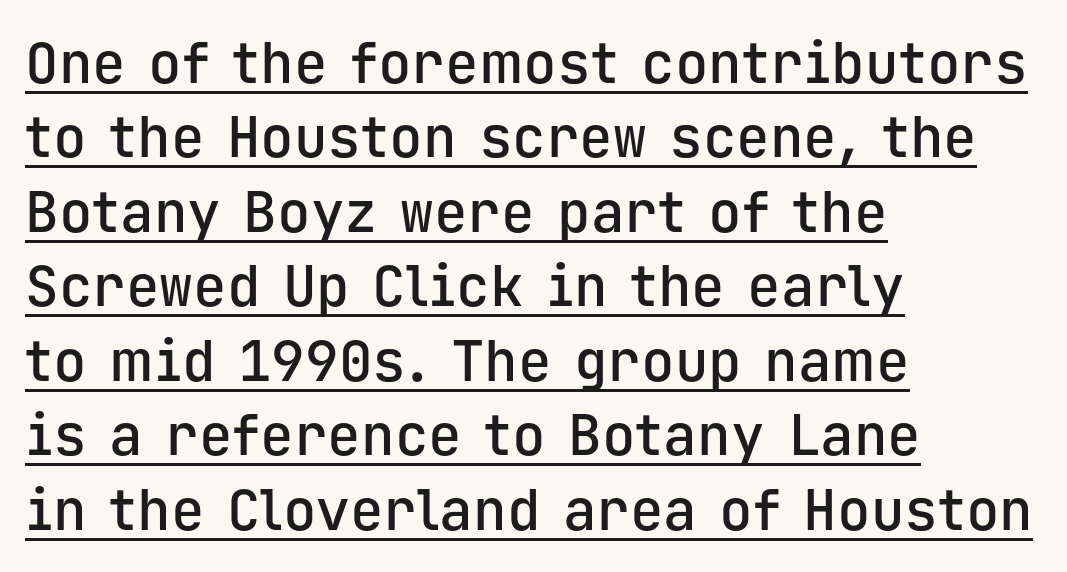
Q: Is the text bold? A: Semi-bold.
Q: Is the text italic (slanted)? A: No, it is upright.
Q: Is the typeface a serif or a sans-serif typeface? A: Sans-serif.
Q: Is the text underlined? A: Yes.
Q: How is the paragraph aligned? A: Left-aligned.
Q: Is the spacing between letters normal or unusually wide? A: Normal.
Q: Is the spacing between lines tight, normal or loose? A: Normal.
Q: Width (condensed, normal, or wide)? A: Normal.
Q: Stroke contrast? A: Low.
Q: x-height? A: Medium.
Q: Monospaced? A: Yes.
